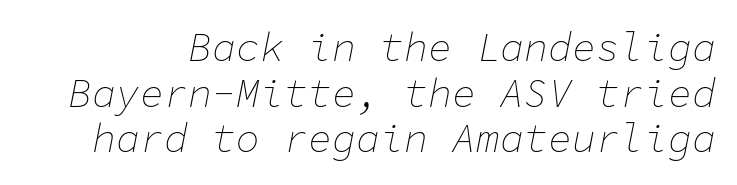
{"italic": "yes", "lean": "right", "slant_degrees": 11, "bold": "no", "weight": "thin", "width": "normal", "stroke_contrast": "low", "x_height": "medium", "monospaced": "yes", "underline": "no", "line_spacing": "tight", "line_spacing_ratio": 1.14, "letter_spacing": "normal", "letter_spacing_em": 0.0, "glyph_px": 40}
